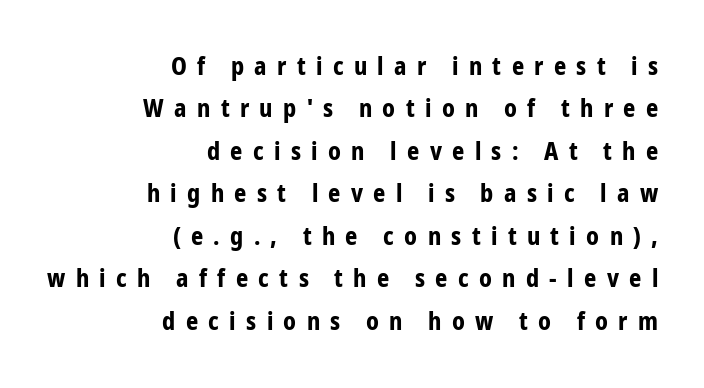
The image shows 24 px bold type, upright; set right-aligned, line spacing 1.77x, unusually wide letter spacing (+0.43 em), not underlined.
